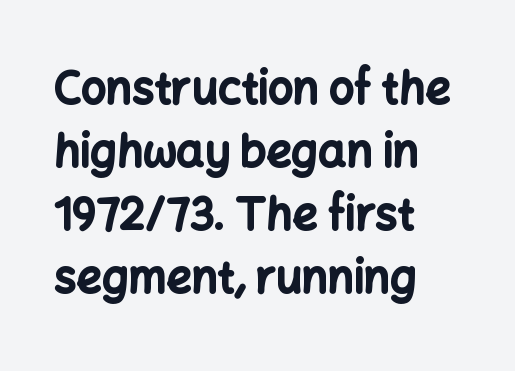
The image shows 44 px bold sans-serif type, upright; set left-aligned, normal line spacing (1.43x), normal letter spacing, not underlined; low stroke contrast and a medium x-height.
